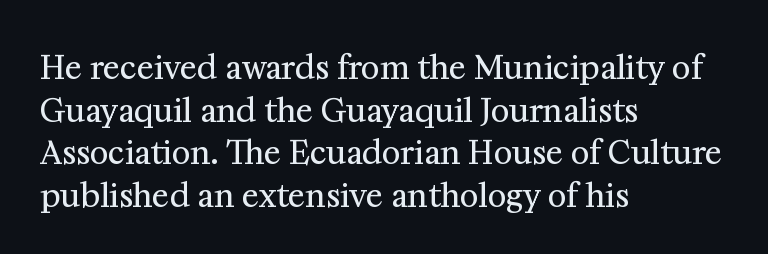
The image shows 32 px regular-weight serif type, upright; set left-aligned, normal line spacing (1.33x), normal letter spacing, not underlined; medium stroke contrast and a medium x-height.
